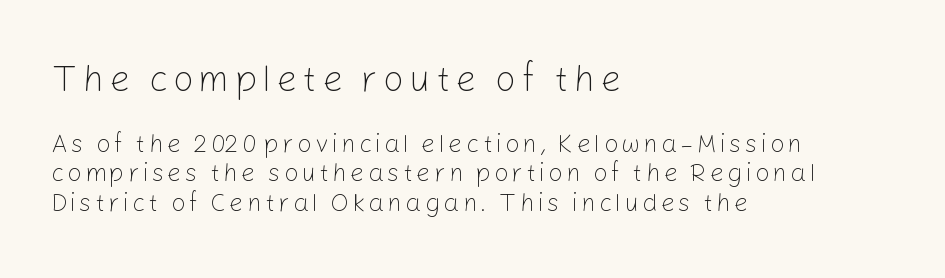
This sample is left-justified, so line endings fall wherever the words run out. Underline: absent. The type family on display is of the sans-serif kind. Caption: upper text group enlarged, lower text group reduced.
